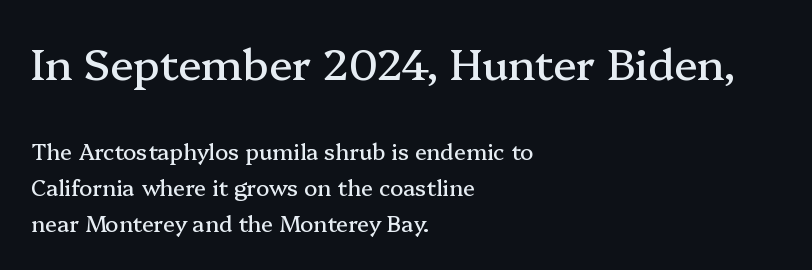
{"serif": "yes", "italic": "no", "width": "normal", "stroke_contrast": "medium", "x_height": "medium", "monospaced": "no", "underline": "no", "align": "left", "line_spacing": "normal", "line_spacing_ratio": 1.63, "letter_spacing": "normal", "letter_spacing_em": 0.0, "larger_block": "first", "size_ratio": 1.95, "glyph_px": 43}
